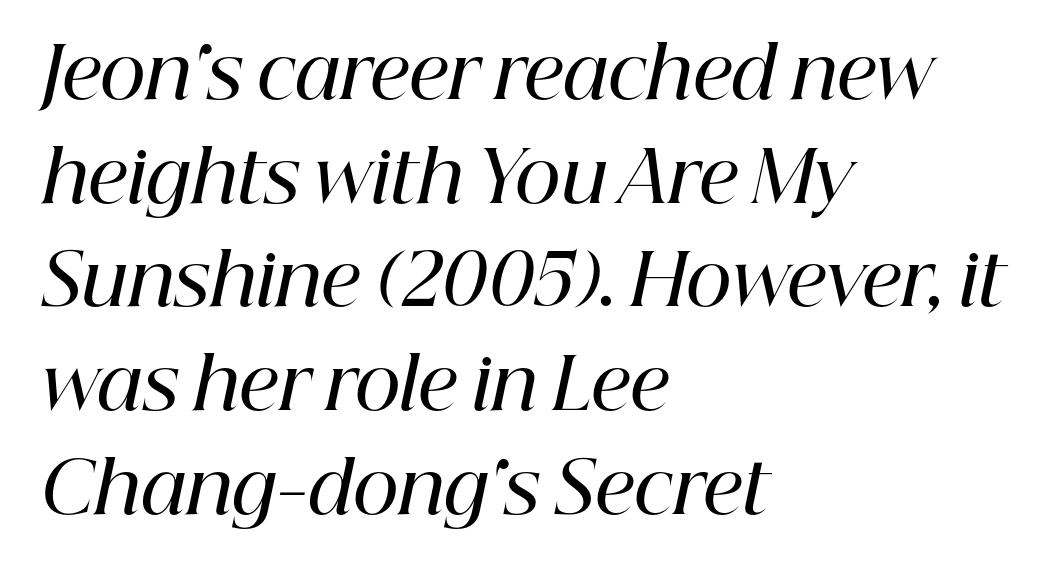
Q: Is the text bold? A: Semi-bold.
Q: Is the text italic (slanted)? A: Yes, it leans right by about 12 degrees.
Q: Is the typeface a serif or a sans-serif typeface? A: Serif.
Q: Is the text underlined? A: No.
Q: How is the paragraph aligned? A: Left-aligned.
Q: Is the spacing between letters normal or unusually wide? A: Normal.
Q: Is the spacing between lines tight, normal or loose? A: Normal.
Q: Width (condensed, normal, or wide)? A: Normal.
Q: Stroke contrast? A: High.
Q: x-height? A: Medium.
Q: Monospaced? A: No.
